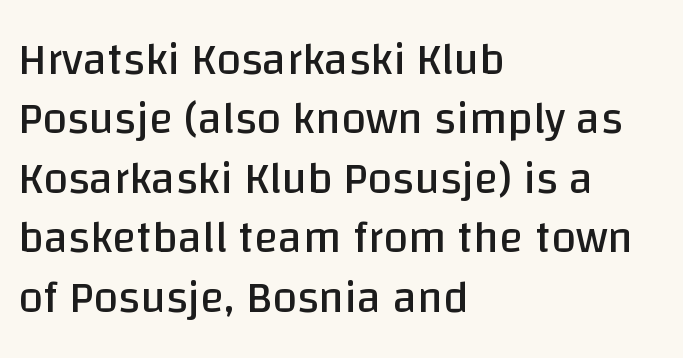
Q: Is the text bold? A: No.
Q: Is the text italic (slanted)? A: No, it is upright.
Q: Is the typeface a serif or a sans-serif typeface? A: Sans-serif.
Q: Is the text underlined? A: No.
Q: How is the paragraph aligned? A: Left-aligned.
Q: Is the spacing between letters normal or unusually wide? A: Normal.
Q: Is the spacing between lines tight, normal or loose? A: Normal.
Q: Width (condensed, normal, or wide)? A: Normal.
Q: Stroke contrast? A: Low.
Q: x-height? A: Large.
Q: Monospaced? A: No.
